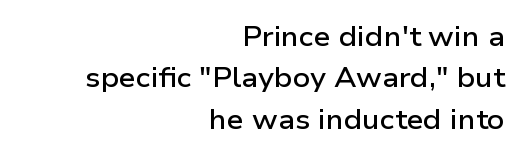
These lines keep a tight, regular rhythm from letter to letter. The line-height multiplier appears to be the usual default. The passage shown is not underscored anywhere. Caption: multi-line text, flush right, ragged left. Notice how the stems are strictly vertical — no italics here. Students, this is semibold: more ink than regular, less than bold.
